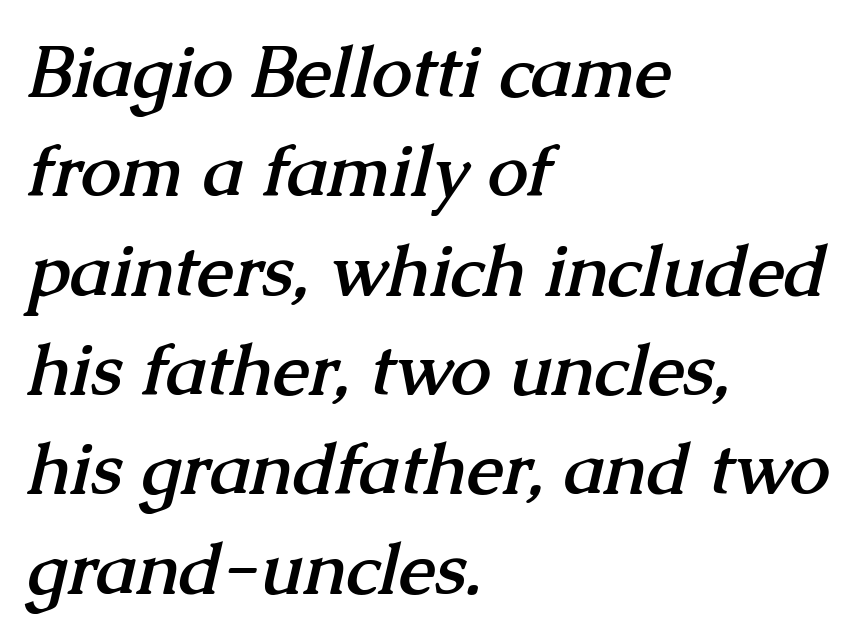
The rendering uses natural spacing where letterforms have individual widths. Observe the ordinary spacing: letters are neighbours, not strangers. Line beginnings align vertically; line endings do not. These lines are composed in type with serifs. The leading is moderate, giving the passage an even texture.
